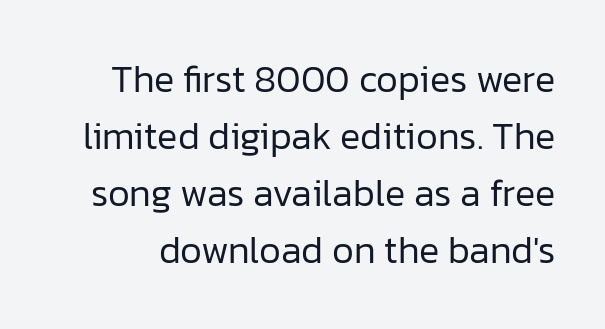
{"serif": "no", "italic": "no", "bold": "no", "weight": "regular", "width": "normal", "stroke_contrast": "low", "x_height": "medium", "monospaced": "no", "underline": "no", "line_spacing": "normal", "line_spacing_ratio": 1.5, "letter_spacing": "normal", "letter_spacing_em": 0.0, "glyph_px": 38}
